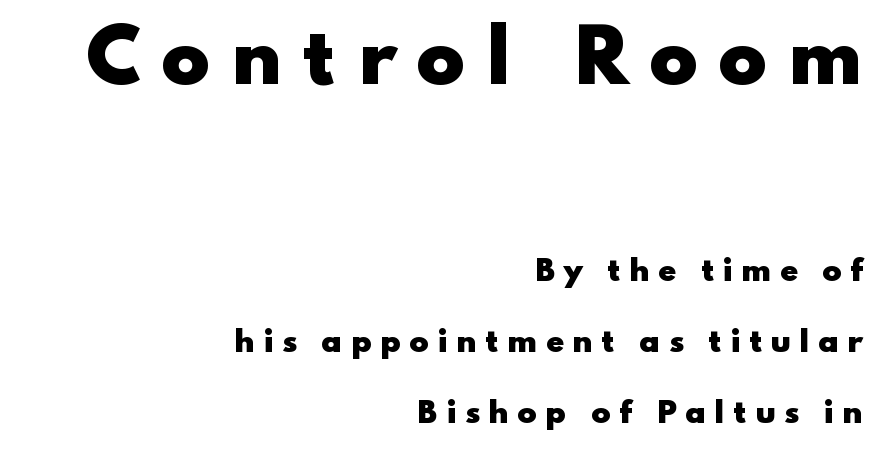
{"serif": "no", "italic": "no", "bold": "yes", "weight": "heavy", "width": "wide", "stroke_contrast": "low", "x_height": "small", "monospaced": "no", "underline": "no", "align": "right", "line_spacing": "loose", "line_spacing_ratio": 2.45, "letter_spacing": "wide", "letter_spacing_em": 0.28, "larger_block": "first", "size_ratio": 2.48, "glyph_px": 72}
